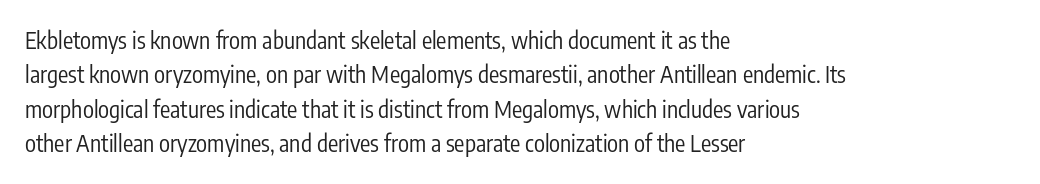
The image shows 23 px text type, upright; set left-aligned, normal line spacing (1.5x), normal letter spacing, not underlined.
